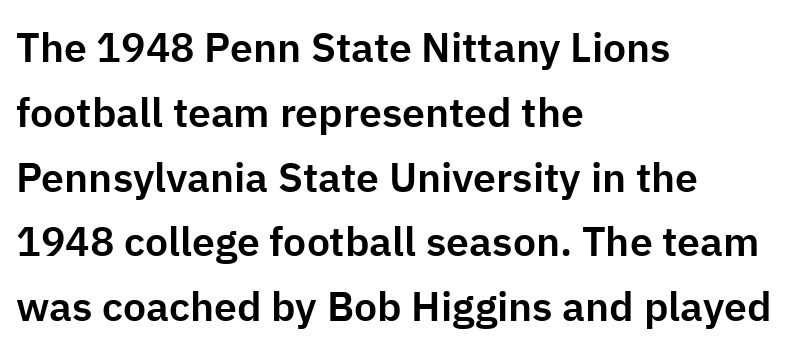
{"serif": "no", "italic": "no", "width": "normal", "stroke_contrast": "low", "x_height": "medium", "monospaced": "no", "underline": "no", "align": "left", "line_spacing": "normal", "line_spacing_ratio": 1.58, "letter_spacing": "normal", "letter_spacing_em": 0.0, "glyph_px": 41}
